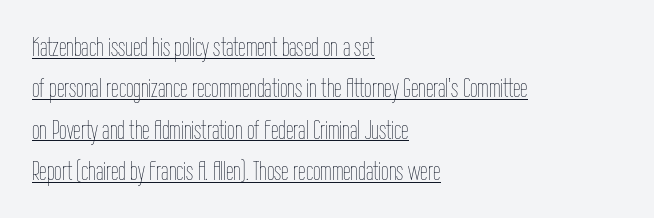
{"italic": "no", "bold": "no", "underline": "yes", "align": "left", "line_spacing": "normal", "line_spacing_ratio": 1.53, "letter_spacing": "normal", "letter_spacing_em": 0.0, "glyph_px": 27}
